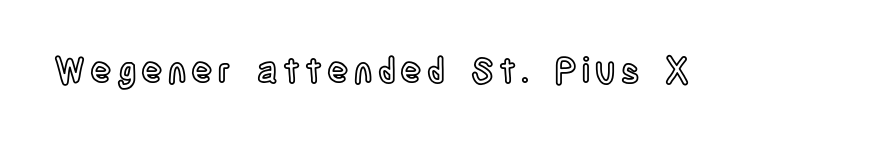
You could not count columns in this text — the font is proportionally spaced. Rendered with straight, roman letterforms. Words float on clear page, feet unadorned.
